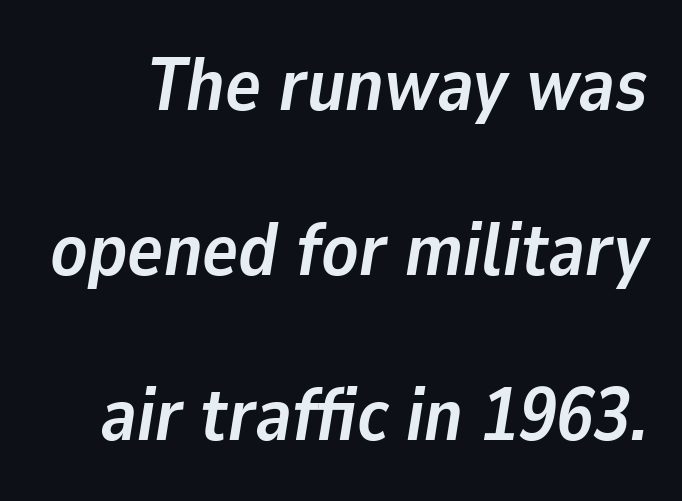
The image shows 75 px semibold type, italic (leaning right); set loose line spacing (2.2x), normal letter spacing, not underlined; low stroke contrast and a medium x-height.
